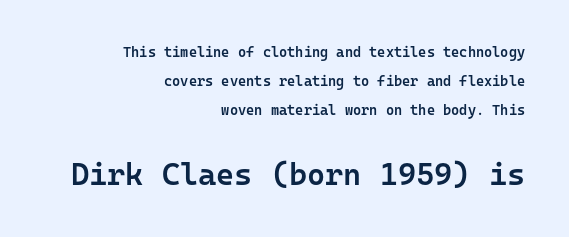
Q: Is the text bold? A: Semi-bold.
Q: Is the text italic (slanted)? A: No, it is upright.
Q: Is the typeface a serif or a sans-serif typeface? A: Sans-serif.
Q: Is the text underlined? A: No.
Q: How is the paragraph aligned? A: Right-aligned.
Q: Is the spacing between letters normal or unusually wide? A: Normal.
Q: Is the spacing between lines tight, normal or loose? A: Loose.
Q: Which block of text is set in a larger size, the first (top) or the second (bottom)? A: The second (bottom) one.
Q: Width (condensed, normal, or wide)? A: Normal.
Q: Stroke contrast? A: Low.
Q: x-height? A: Medium.
Q: Monospaced? A: Yes.
